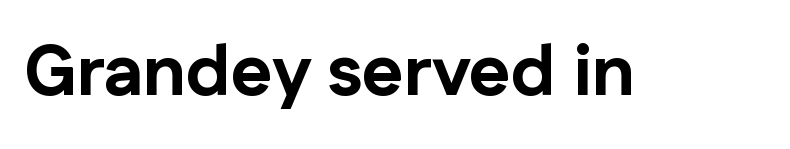
{"serif": "no", "italic": "no", "bold": "yes", "weight": "bold", "width": "normal", "stroke_contrast": "low", "x_height": "medium", "monospaced": "no", "underline": "no", "letter_spacing": "normal", "letter_spacing_em": 0.0, "glyph_px": 71}
